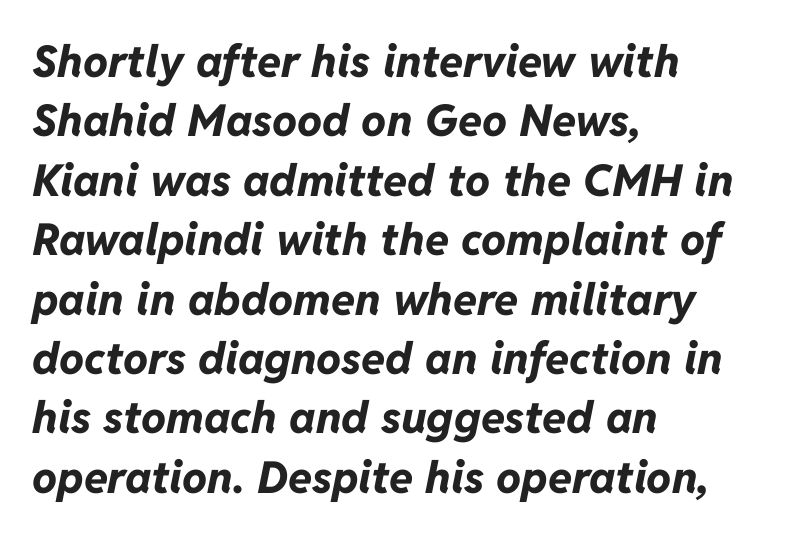
Q: Is the text bold? A: Yes.
Q: Is the text italic (slanted)? A: Yes, it leans right by about 11 degrees.
Q: Is the text underlined? A: No.
Q: How is the paragraph aligned? A: Left-aligned.
Q: Is the spacing between letters normal or unusually wide? A: Normal.
Q: Is the spacing between lines tight, normal or loose? A: Normal.
Q: Width (condensed, normal, or wide)? A: Normal.
Q: Stroke contrast? A: Low.
Q: x-height? A: Medium.
Q: Monospaced? A: No.
